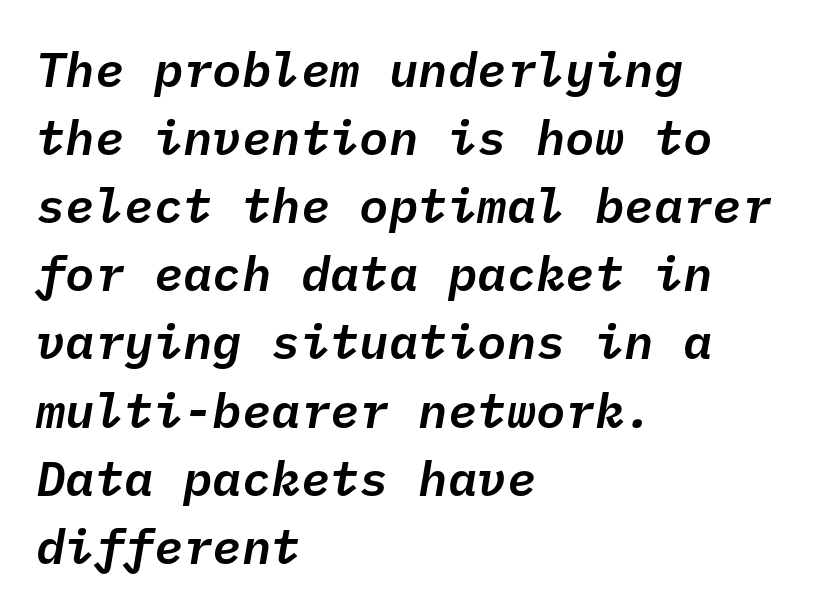
The image shows 49 px text type, italic (leaning right), monospaced; set left-aligned, normal line spacing (1.39x), normal letter spacing, not underlined; low stroke contrast and a medium x-height.
